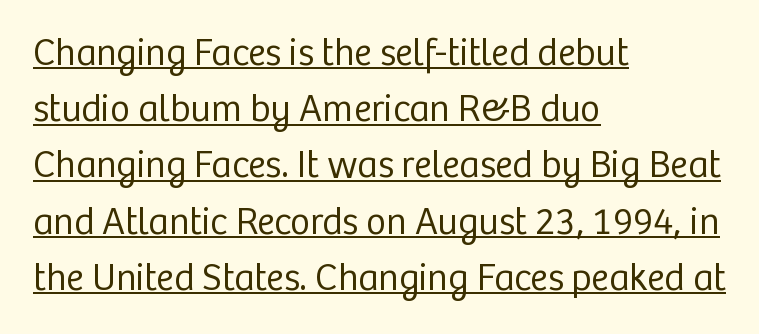
These lines sit exactly where default settings would place them. The letterforms sit shoulder to shoulder at normal distance. Each letter keeps its own natural width here, so spacing adapts to shape. Ink coverage per letter is moderate at most.
